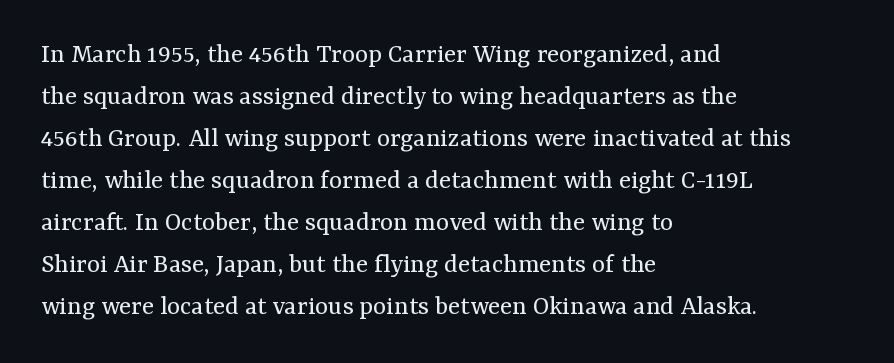
{"serif": "yes", "italic": "no", "bold": "no", "weight": "regular", "width": "normal", "stroke_contrast": "medium", "x_height": "medium", "monospaced": "no", "underline": "no", "align": "left", "line_spacing": "normal", "line_spacing_ratio": 1.5, "letter_spacing": "normal", "letter_spacing_em": 0.0, "glyph_px": 28}
